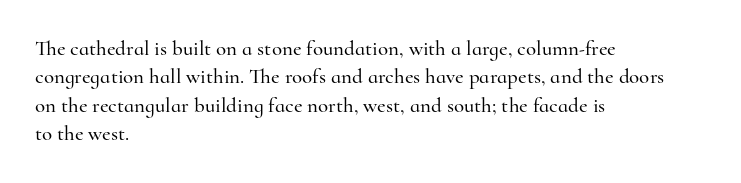
Posture: upright roman. The foot of each line stays bare and open. The passage shown stacks its lines at a standard gap. Alignment: flush left. The horizontal fit of the characters is conventional and even.
